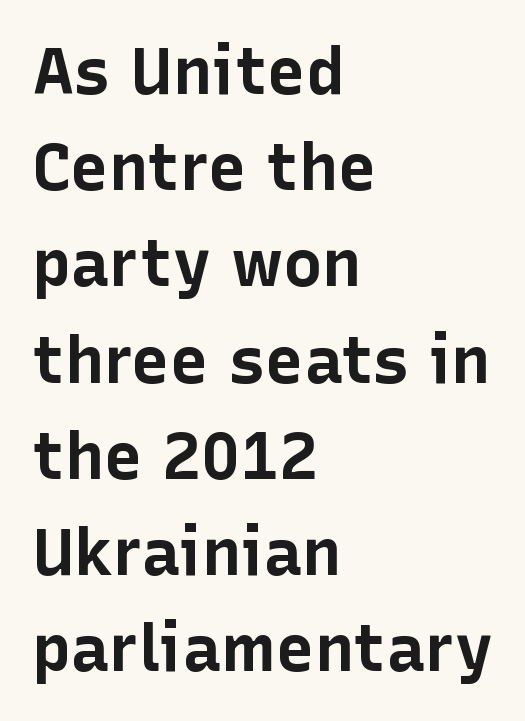
Q: Is the text bold? A: Yes.
Q: Is the text italic (slanted)? A: No, it is upright.
Q: Is the typeface a serif or a sans-serif typeface? A: Sans-serif.
Q: Is the text underlined? A: No.
Q: How is the paragraph aligned? A: Left-aligned.
Q: Is the spacing between letters normal or unusually wide? A: Normal.
Q: Is the spacing between lines tight, normal or loose? A: Normal.
Q: Width (condensed, normal, or wide)? A: Normal.
Q: Stroke contrast? A: Low.
Q: x-height? A: Medium.
Q: Monospaced? A: No.
